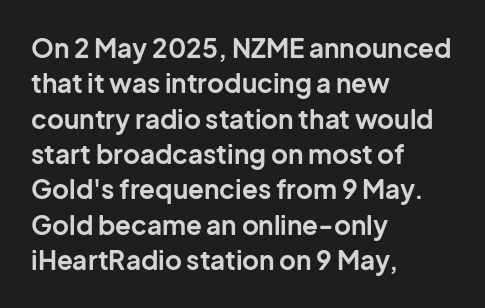
Q: Is the text bold? A: Yes.
Q: Is the text italic (slanted)? A: No, it is upright.
Q: Is the text underlined? A: No.
Q: How is the paragraph aligned? A: Left-aligned.
Q: Is the spacing between letters normal or unusually wide? A: Normal.
Q: Is the spacing between lines tight, normal or loose? A: Normal.
